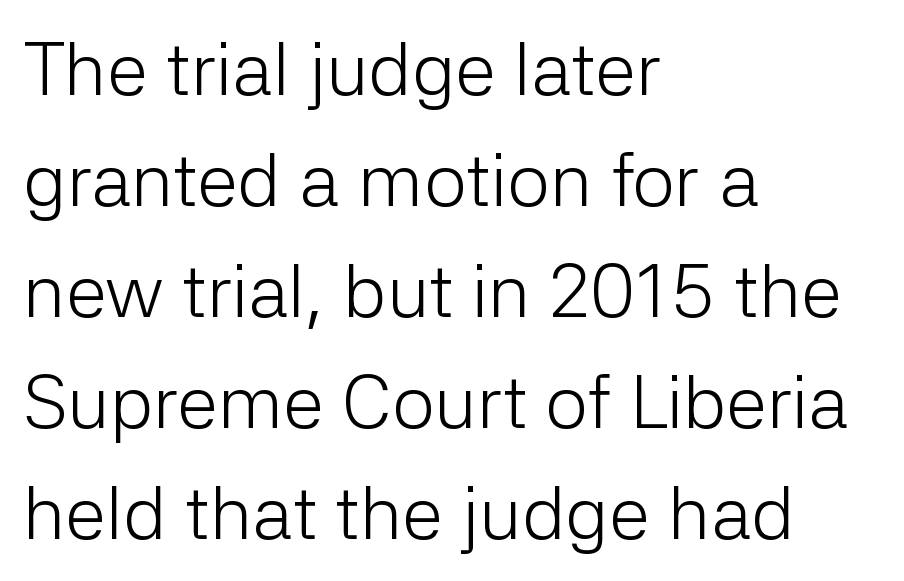
The image shows 75 px light sans-serif type, upright; set left-aligned, normal line spacing (1.48x), normal letter spacing, not underlined; low stroke contrast and a medium x-height.
